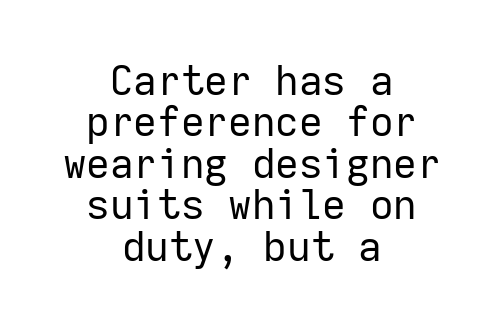
The weight tops out at a normal text grade. Vertical spacing — tight. Think of a typewriter: that constant character pitch is what you see here. In CSS terms this would be text-align: center.
